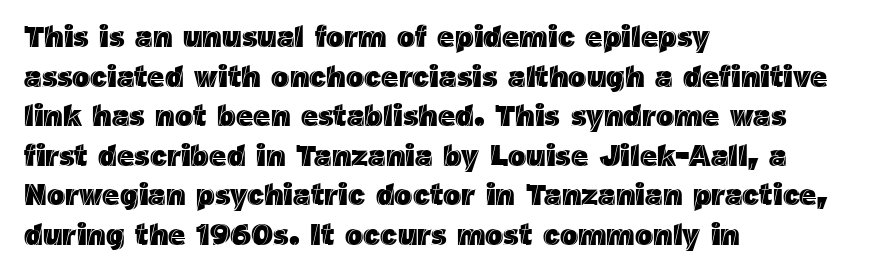
The image shows 30 px text type, upright; set left-aligned, normal line spacing (1.32x), normal letter spacing, not underlined; a medium x-height.
